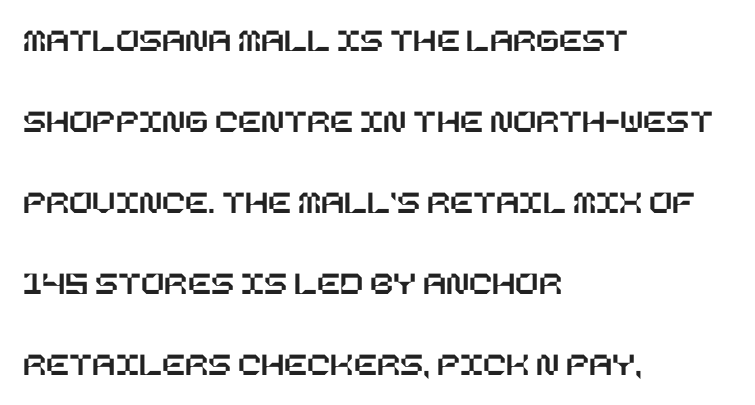
Q: Is the text italic (slanted)? A: No, it is upright.
Q: Is the text underlined? A: No.
Q: How is the paragraph aligned? A: Left-aligned.
Q: Is the spacing between letters normal or unusually wide? A: Normal.
Q: Is the spacing between lines tight, normal or loose? A: Loose.
Q: Width (condensed, normal, or wide)? A: Normal.
Q: Stroke contrast? A: Low.
Q: x-height? A: Large.
